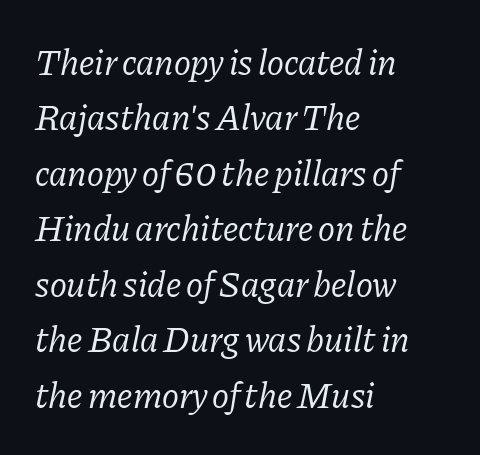
Q: Is the text bold? A: No.
Q: Is the text italic (slanted)? A: Yes, it leans right by about 11 degrees.
Q: Is the typeface a serif or a sans-serif typeface? A: Serif.
Q: Is the text underlined? A: No.
Q: How is the paragraph aligned? A: Left-aligned.
Q: Is the spacing between letters normal or unusually wide? A: Normal.
Q: Is the spacing between lines tight, normal or loose? A: Normal.
Q: Width (condensed, normal, or wide)? A: Normal.
Q: Stroke contrast? A: Low.
Q: x-height? A: Medium.
Q: Monospaced? A: No.
